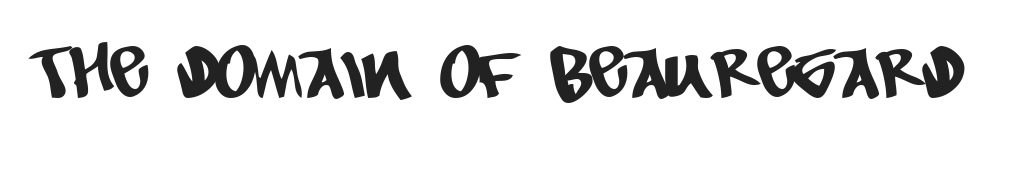
{"serif": "no", "width": "condensed", "stroke_contrast": "low", "x_height": "large", "monospaced": "no", "underline": "no", "letter_spacing": "normal", "letter_spacing_em": 0.0, "glyph_px": 71}
